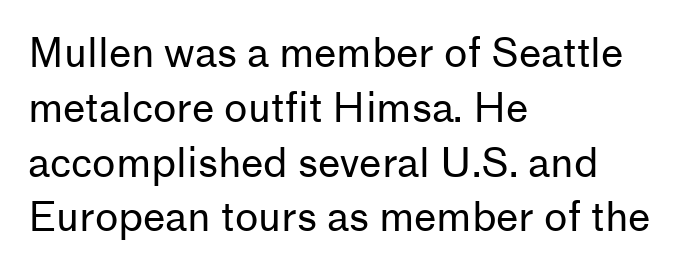
Q: Is the text bold? A: No.
Q: Is the text italic (slanted)? A: No, it is upright.
Q: Is the typeface a serif or a sans-serif typeface? A: Sans-serif.
Q: Is the text underlined? A: No.
Q: How is the paragraph aligned? A: Left-aligned.
Q: Is the spacing between letters normal or unusually wide? A: Normal.
Q: Is the spacing between lines tight, normal or loose? A: Normal.
Q: Width (condensed, normal, or wide)? A: Normal.
Q: Stroke contrast? A: Low.
Q: x-height? A: Medium.
Q: Monospaced? A: No.
